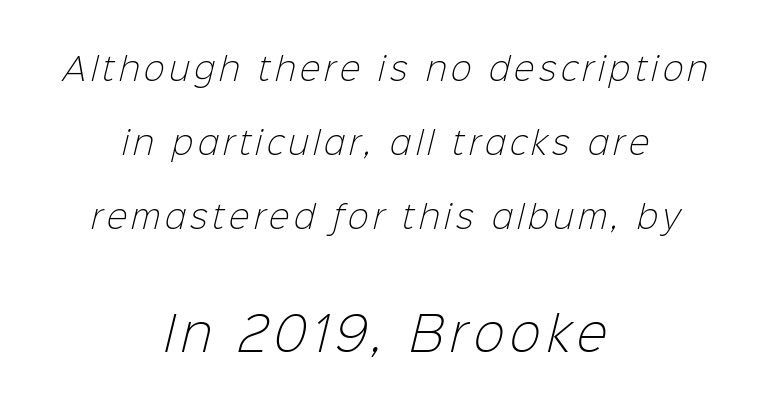
The foot of each line stays bare and open. A light-to-regular cut is what we see here. Quick note: interline space is abundant. I'd call this a sans setting — the letters go barefoot.
